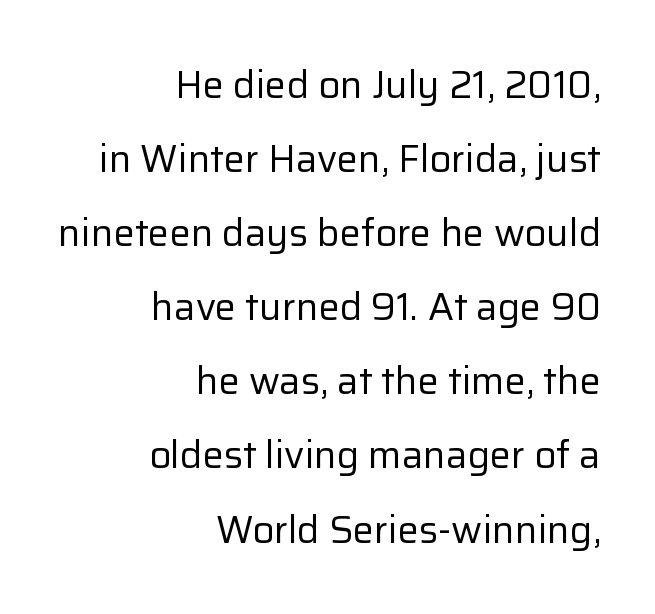
The image shows 38 px regular-weight sans-serif type, upright; set right-aligned, loose line spacing (1.95x), normal letter spacing, not underlined; low stroke contrast and a medium x-height.
